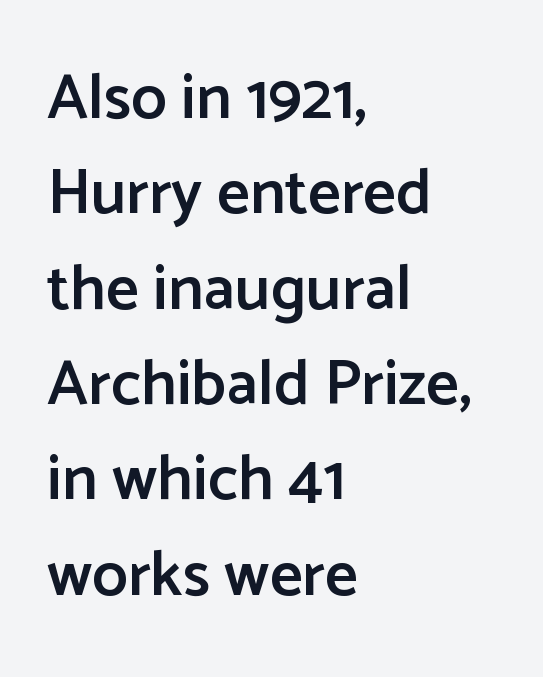
Q: Is the text bold? A: Semi-bold.
Q: Is the text italic (slanted)? A: No, it is upright.
Q: Is the typeface a serif or a sans-serif typeface? A: Sans-serif.
Q: Is the text underlined? A: No.
Q: How is the paragraph aligned? A: Left-aligned.
Q: Is the spacing between letters normal or unusually wide? A: Normal.
Q: Is the spacing between lines tight, normal or loose? A: Normal.
Q: Width (condensed, normal, or wide)? A: Normal.
Q: Stroke contrast? A: Low.
Q: x-height? A: Medium.
Q: Monospaced? A: No.
